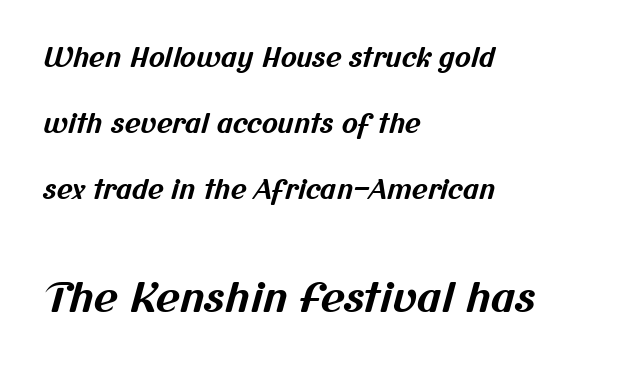
{"serif": "no", "bold": "yes", "weight": "bold", "width": "normal", "stroke_contrast": "medium", "x_height": "medium", "monospaced": "no", "underline": "no", "align": "left", "line_spacing": "loose", "line_spacing_ratio": 2.45, "letter_spacing": "normal", "letter_spacing_em": 0.0, "larger_block": "second", "size_ratio": 1.52, "glyph_px": 41}
